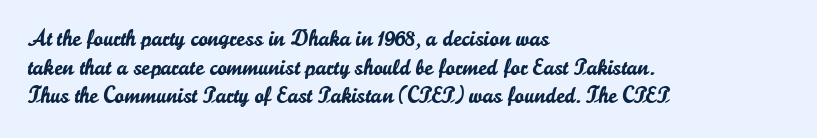
The letters sit at their default tracking, neither squeezed nor spread. The space between consecutive lines is moderate. This sample is left-justified, so line endings fall wherever the words run out. The string is rendered with underlining switched off.
